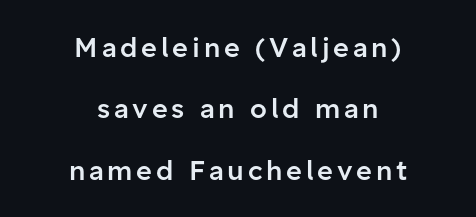
Q: Is the text bold? A: Semi-bold.
Q: Is the text italic (slanted)? A: No, it is upright.
Q: Is the text underlined? A: No.
Q: How is the paragraph aligned? A: Centered.
Q: Is the spacing between lines tight, normal or loose? A: Loose.
